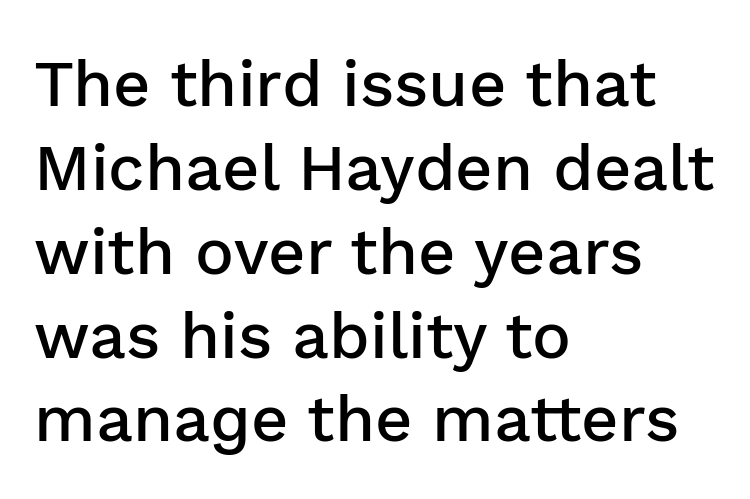
The image shows 65 px semibold sans-serif type, upright; set left-aligned, normal line spacing (1.29x), normal letter spacing, not underlined; low stroke contrast and a medium x-height.
